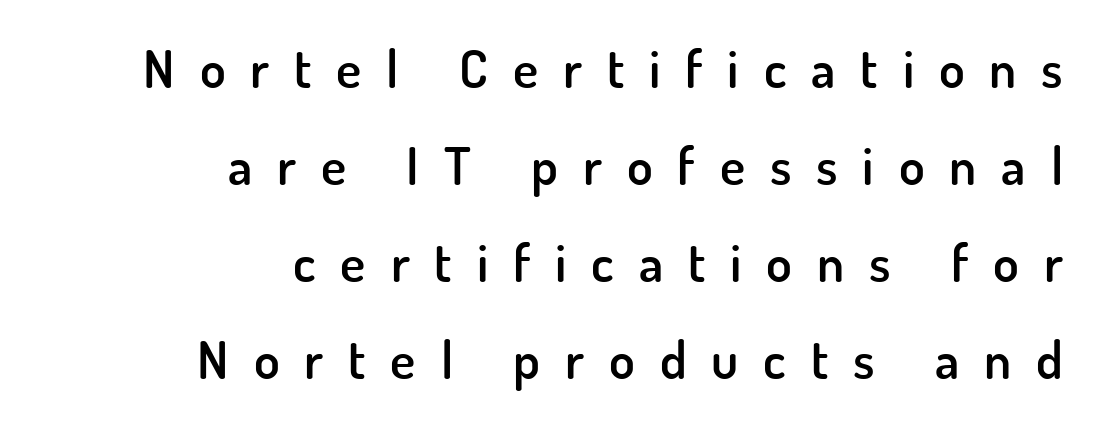
Anything drawn beneath the words? Only blank space. Spacing verdict: proportional, widths tailored to each character. The type is letterspaced generously, with wide tracking. Leftover space on each line is placed entirely before the opening word. Set as a demibold, roughly 600 on the weight scale.
